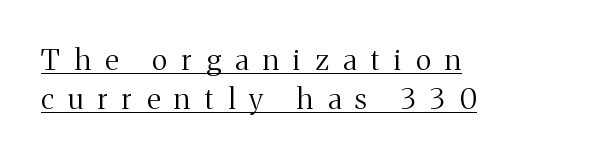
Casual observation: everything's shoved over to the left. What decoration does the sample have? An underline. Style check: upright. Baseline-to-baseline distance is the conventional proportion of letter height.
